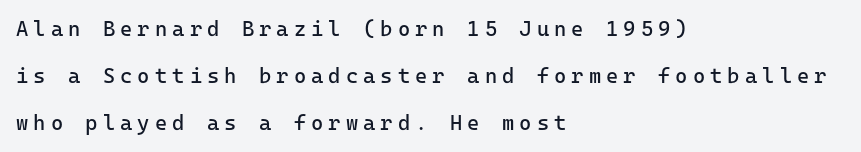
The image shows 21 px text type, upright; set left-aligned, loose line spacing (2.25x), unusually wide letter spacing (+0.24 em), not underlined.
